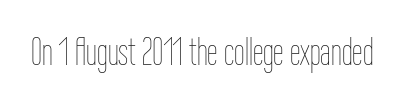
The line texture is even and compact thanks to regular tracking. No italicization has been applied; the sample stays upright. Descenders hang freely into open space. These lines are rendered in a variable-pitch font. The font is comparable to plain body text, perhaps lighter.
